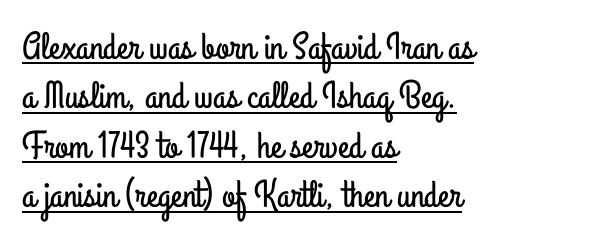
Q: Is the text italic (slanted)? A: No, it is upright.
Q: Is the typeface a serif or a sans-serif typeface? A: Sans-serif.
Q: Is the text underlined? A: Yes.
Q: How is the paragraph aligned? A: Left-aligned.
Q: Is the spacing between letters normal or unusually wide? A: Normal.
Q: Is the spacing between lines tight, normal or loose? A: Normal.
Q: Width (condensed, normal, or wide)? A: Condensed.
Q: Stroke contrast? A: Low.
Q: x-height? A: Small.
Q: Monospaced? A: No.
